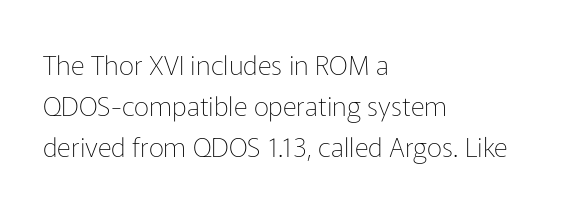
Q: Is the text bold? A: No.
Q: Is the text italic (slanted)? A: No, it is upright.
Q: Is the text underlined? A: No.
Q: How is the paragraph aligned? A: Left-aligned.
Q: Is the spacing between letters normal or unusually wide? A: Normal.
Q: Is the spacing between lines tight, normal or loose? A: Normal.
